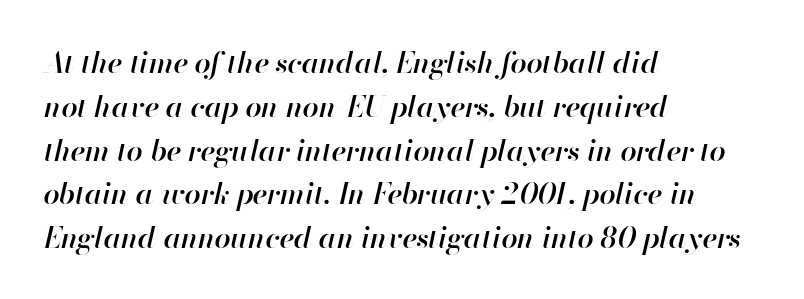
The image shows 29 px semibold type, italic (leaning right); set left-aligned, normal line spacing (1.51x), normal letter spacing, not underlined; high stroke contrast and a small x-height.
